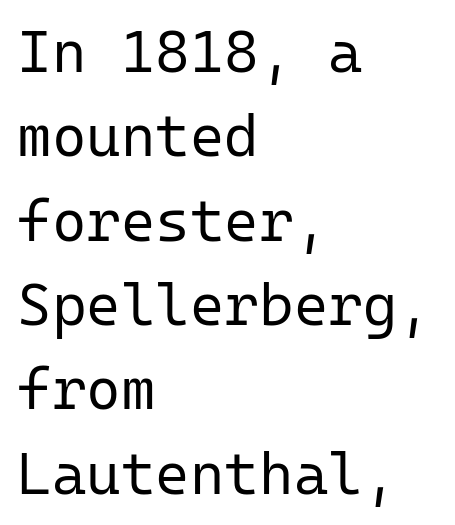
The image shows 59 px regular-weight sans-serif type, upright, monospaced; set left-aligned, normal line spacing (1.43x), normal letter spacing, not underlined; low stroke contrast and a medium x-height.
